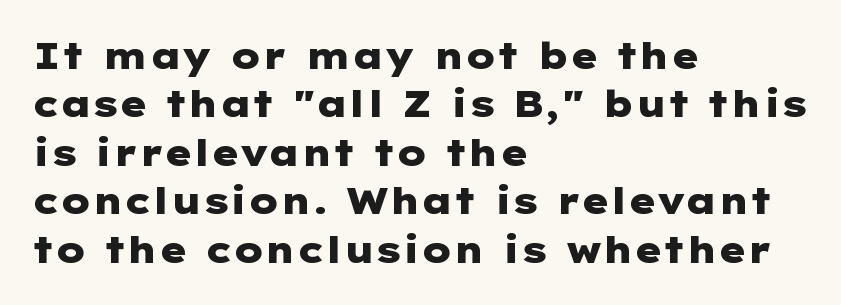
The image shows 37 px heavy, wide sans-serif type, upright; set left-aligned, normal line spacing (1.31x), normal letter spacing, not underlined; low stroke contrast and a medium x-height.
